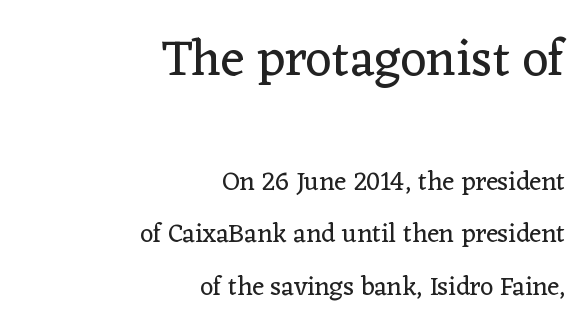
Q: Is the text bold? A: No.
Q: Is the text italic (slanted)? A: No, it is upright.
Q: Is the typeface a serif or a sans-serif typeface? A: Serif.
Q: Is the text underlined? A: No.
Q: How is the paragraph aligned? A: Right-aligned.
Q: Is the spacing between letters normal or unusually wide? A: Normal.
Q: Is the spacing between lines tight, normal or loose? A: Loose.
Q: Which block of text is set in a larger size, the first (top) or the second (bottom)? A: The first (top) one.
Q: Width (condensed, normal, or wide)? A: Normal.
Q: Stroke contrast? A: Low.
Q: x-height? A: Medium.
Q: Monospaced? A: No.
